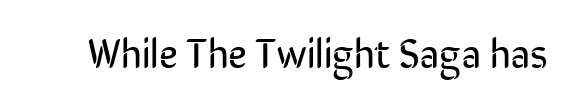
The image shows 41 px regular-weight, condensed sans-serif type, upright; set normal letter spacing, not underlined; low stroke contrast and a medium x-height.
